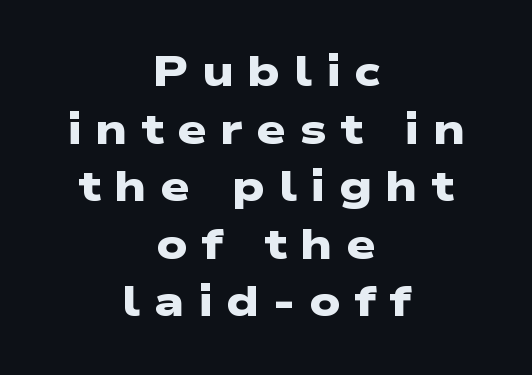
{"serif": "no", "bold": "yes", "weight": "heavy", "width": "wide", "stroke_contrast": "low", "x_height": "medium", "monospaced": "no", "underline": "no", "align": "center", "line_spacing": "normal", "line_spacing_ratio": 1.37, "letter_spacing": "wide", "letter_spacing_em": 0.32, "glyph_px": 42}
